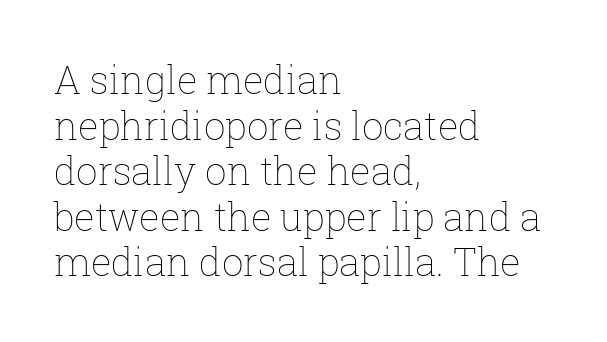
The image shows 38 px thin type, upright; set left-aligned, line spacing 1.2x, normal letter spacing, not underlined; low stroke contrast and a medium x-height.
